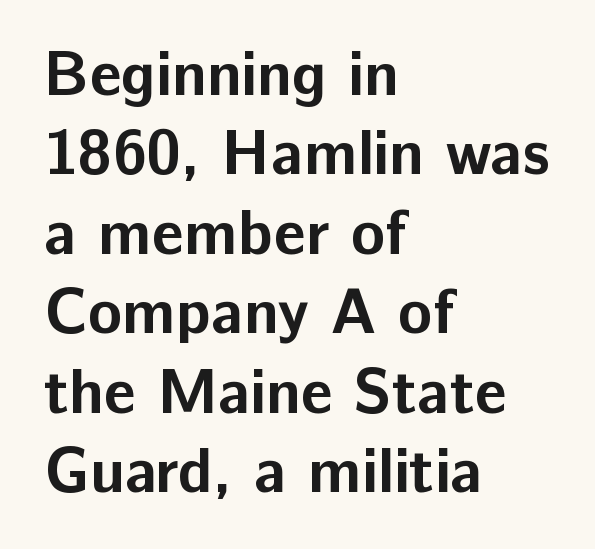
Q: Is the text bold? A: Yes.
Q: Is the text italic (slanted)? A: No, it is upright.
Q: Is the typeface a serif or a sans-serif typeface? A: Sans-serif.
Q: Is the text underlined? A: No.
Q: How is the paragraph aligned? A: Left-aligned.
Q: Is the spacing between letters normal or unusually wide? A: Normal.
Q: Is the spacing between lines tight, normal or loose? A: Normal.
Q: Width (condensed, normal, or wide)? A: Normal.
Q: Stroke contrast? A: Low.
Q: x-height? A: Medium.
Q: Monospaced? A: No.
